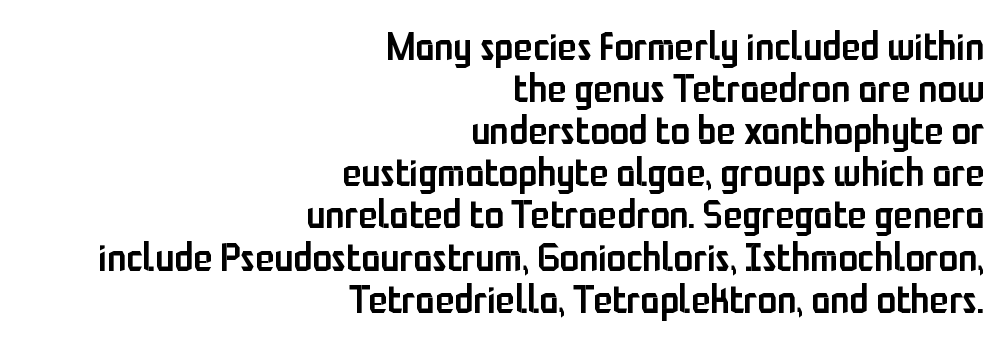
{"serif": "no", "italic": "no", "bold": "semi", "weight": "semibold", "width": "condensed", "stroke_contrast": "low", "x_height": "medium", "monospaced": "no", "underline": "no", "align": "right", "line_spacing": "tight", "line_spacing_ratio": 1.08, "letter_spacing": "normal", "letter_spacing_em": 0.0, "glyph_px": 39}
